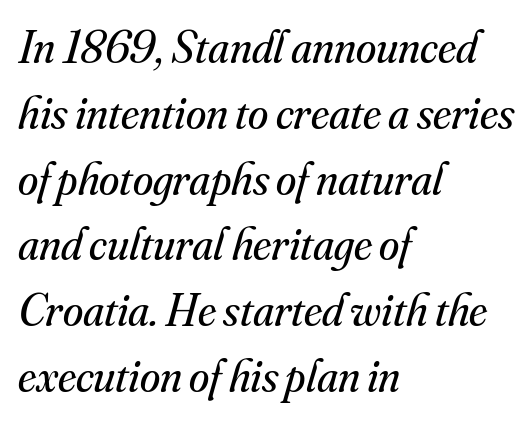
The designer went with a serif here, giving each stem small feet. Normally led — the rows are evenly, conventionally spaced. Note the varied advance widths — an 'i' is clearly narrower than an 'm'. Notice how the passage keeps a crisp vertical edge on the left only. A clean baseline with only descenders dipping below it. In terms of letterspacing, this is plain default setting.
